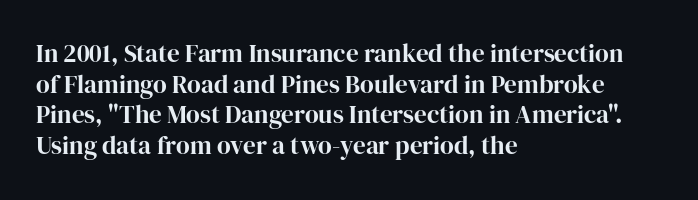
{"italic": "no", "underline": "no", "align": "left", "line_spacing_ratio": 1.23, "letter_spacing": "normal", "letter_spacing_em": 0.0, "glyph_px": 25}
